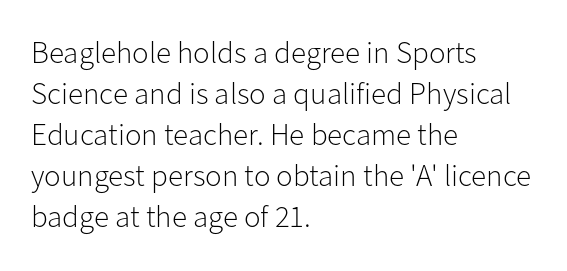
Rows of type keep a routine distance in the vertical direction. The type sits square on the baseline with zero lean. Stroke thickness stays within the range of a standard reading face or lighter. These lines are set flush left with a ragged right edge. Between one letter and the next there's only the usual sliver of space.
